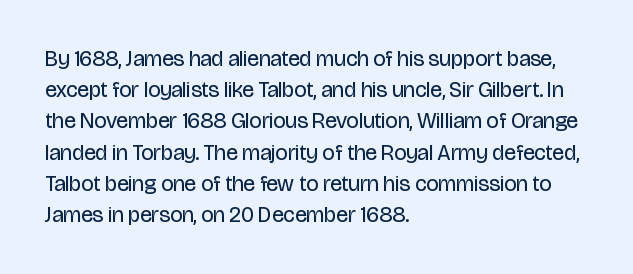
{"italic": "no", "bold": "no", "underline": "no", "align": "left", "line_spacing": "normal", "line_spacing_ratio": 1.42, "letter_spacing": "normal", "letter_spacing_em": 0.0, "glyph_px": 22}
